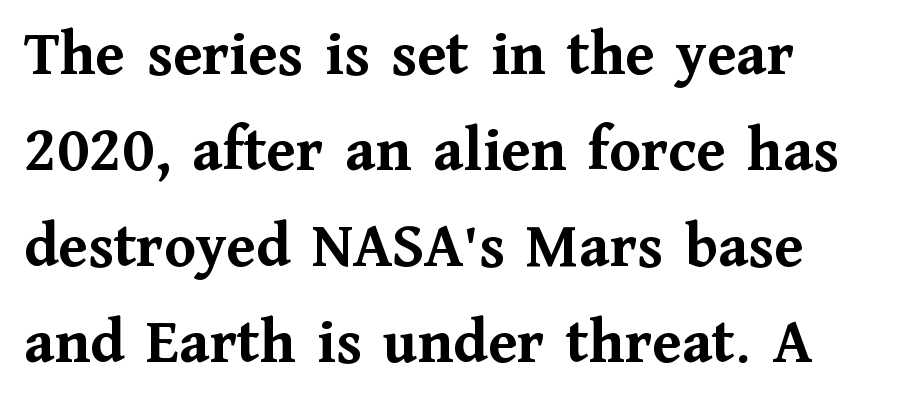
The image shows 64 px semibold serif type, upright; set left-aligned, normal line spacing (1.5x), normal letter spacing, not underlined; medium stroke contrast and a medium x-height.
